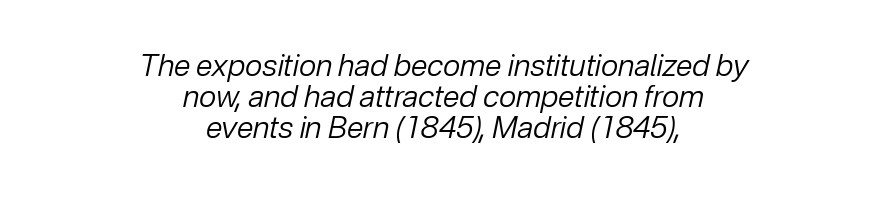
The whitespace from short lines is split evenly between both sides. No word sits above an underline. A quiet, ordinary-to-light weight characterises the typeface. These lines were composed using italics.
